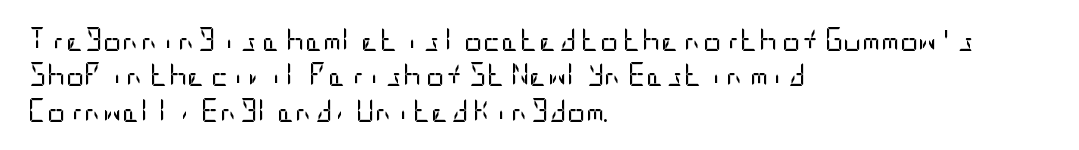
Q: Is the text bold? A: No.
Q: Is the text italic (slanted)? A: No, it is upright.
Q: Is the text underlined? A: No.
Q: How is the paragraph aligned? A: Left-aligned.
Q: Is the spacing between letters normal or unusually wide? A: Normal.
Q: Is the spacing between lines tight, normal or loose? A: Normal.
